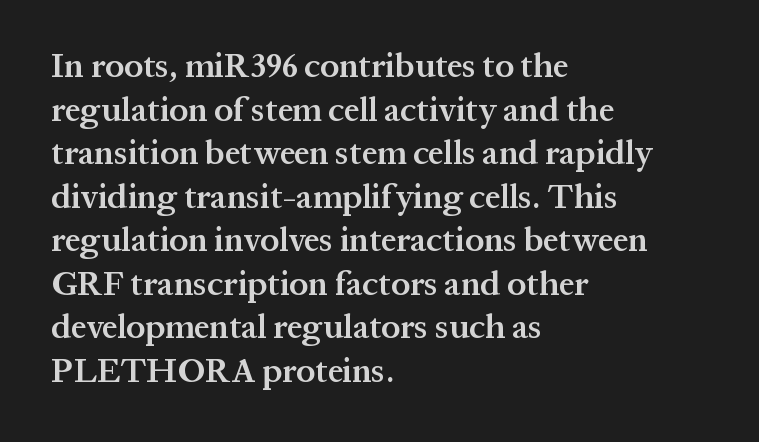
The vertical gap from one line to the next is medium. Caption: semibold face, moderately heavy strokes. Underline: absent. Teacher's note: observe the even left margin — that is flush-left alignment. If you drew a line through each stem, it would be perfectly vertical.
